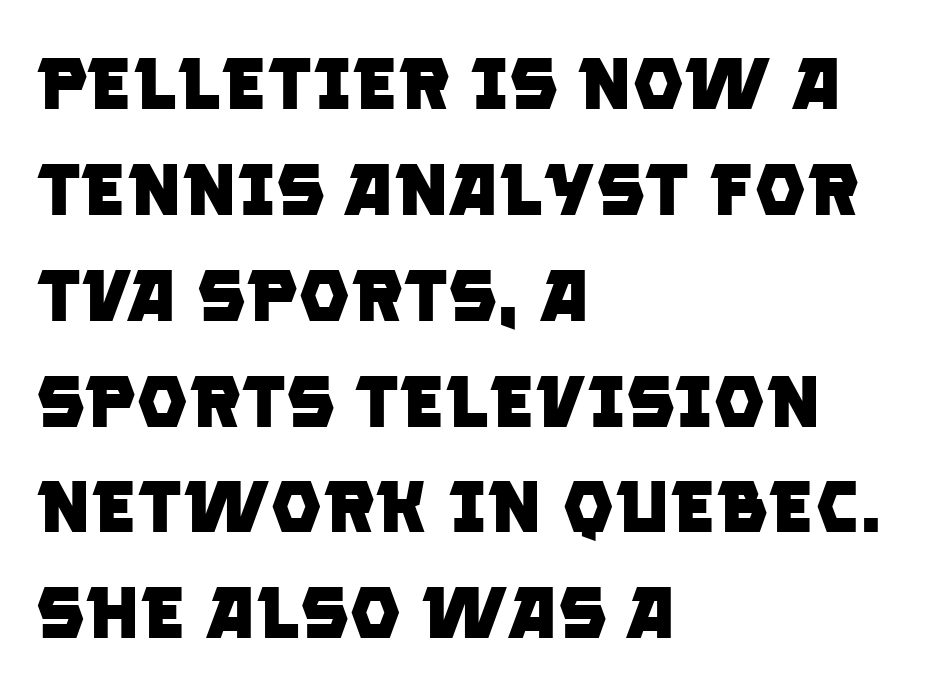
Q: Is the text bold? A: Yes.
Q: Is the typeface a serif or a sans-serif typeface? A: Sans-serif.
Q: Is the text underlined? A: No.
Q: How is the paragraph aligned? A: Left-aligned.
Q: Is the spacing between letters normal or unusually wide? A: Normal.
Q: Is the spacing between lines tight, normal or loose? A: Normal.
Q: Width (condensed, normal, or wide)? A: Normal.
Q: Stroke contrast? A: Low.
Q: x-height? A: Large.
Q: Monospaced? A: No.
